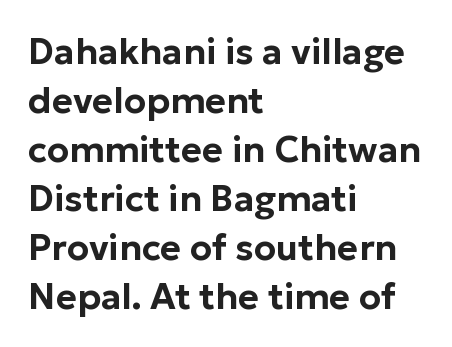
The image shows 36 px sans-serif type, upright; set left-aligned, normal line spacing (1.36x), normal letter spacing, not underlined; low stroke contrast and a medium x-height.
